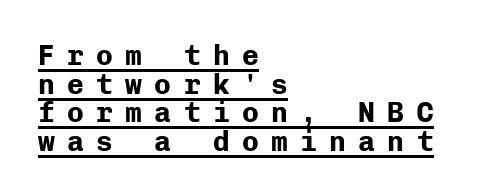
{"serif": "no", "italic": "no", "bold": "yes", "weight": "bold", "width": "normal", "stroke_contrast": "low", "x_height": "medium", "monospaced": "yes", "underline": "yes", "align": "left", "line_spacing": "tight", "line_spacing_ratio": 1.02, "letter_spacing": "wide", "letter_spacing_em": 0.44, "glyph_px": 28}
